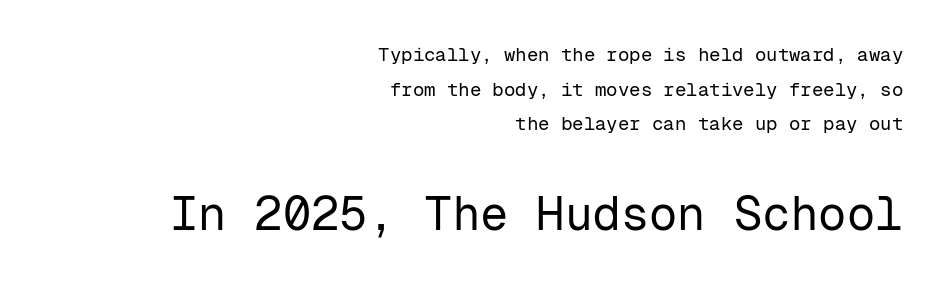
Q: Is the text bold? A: No.
Q: Is the text italic (slanted)? A: No, it is upright.
Q: Is the typeface a serif or a sans-serif typeface? A: Sans-serif.
Q: Is the text underlined? A: No.
Q: How is the paragraph aligned? A: Right-aligned.
Q: Is the spacing between letters normal or unusually wide? A: Normal.
Q: Which block of text is set in a larger size, the first (top) or the second (bottom)? A: The second (bottom) one.
Q: Width (condensed, normal, or wide)? A: Normal.
Q: Stroke contrast? A: Low.
Q: x-height? A: Medium.
Q: Monospaced? A: Yes.
